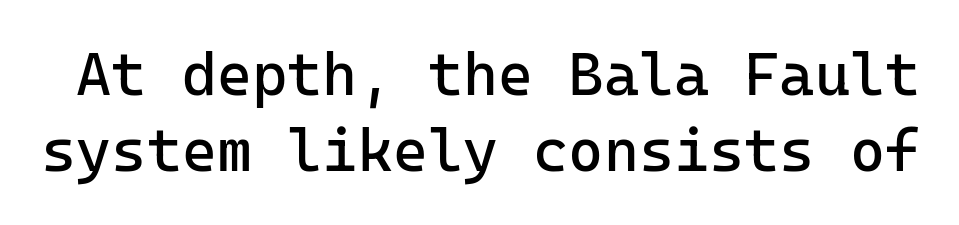
{"serif": "no", "italic": "no", "bold": "no", "weight": "regular", "width": "normal", "stroke_contrast": "low", "x_height": "medium", "underline": "no", "line_spacing": "normal", "line_spacing_ratio": 1.26, "letter_spacing": "normal", "letter_spacing_em": 0.0, "glyph_px": 60}
